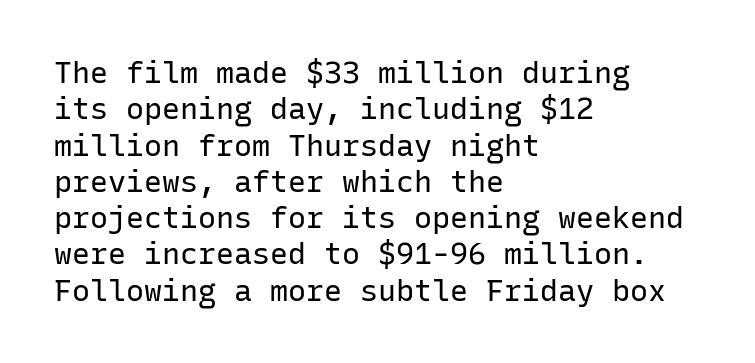
The image shows 30 px regular-weight sans-serif type, upright, monospaced; set left-aligned, line spacing 1.21x, normal letter spacing, not underlined; low stroke contrast and a medium x-height.
